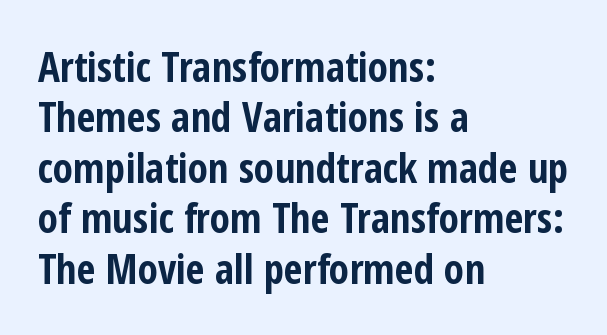
The image shows 41 px bold, condensed sans-serif type, upright; set left-aligned, line spacing 1.23x, normal letter spacing, not underlined; low stroke contrast and a medium x-height.
